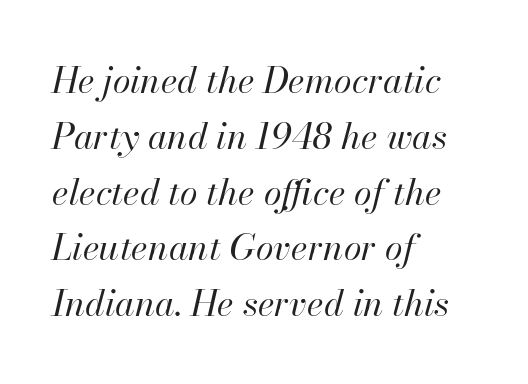
{"italic": "yes", "lean": "right", "slant_degrees": 13, "bold": "no", "weight": "regular", "width": "normal", "stroke_contrast": "high", "x_height": "small", "monospaced": "no", "underline": "no", "align": "left", "line_spacing": "normal", "line_spacing_ratio": 1.55, "letter_spacing": "normal", "letter_spacing_em": 0.0, "glyph_px": 36}
